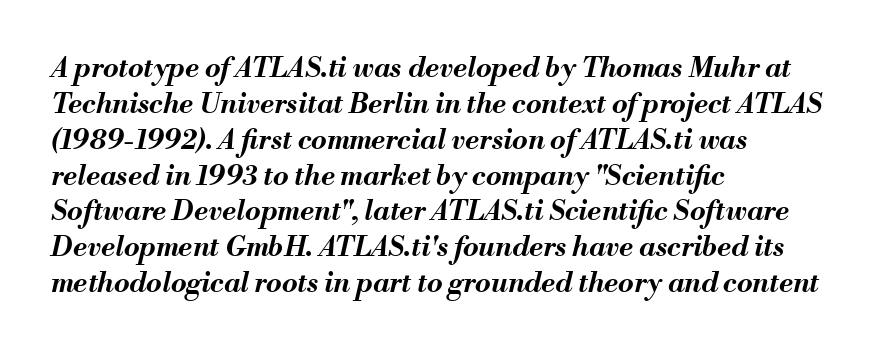
Q: Is the text bold? A: Yes.
Q: Is the text italic (slanted)? A: Yes, it leans right by about 13 degrees.
Q: Is the text underlined? A: No.
Q: How is the paragraph aligned? A: Left-aligned.
Q: Is the spacing between letters normal or unusually wide? A: Normal.
Q: Is the spacing between lines tight, normal or loose? A: Normal.
Q: Width (condensed, normal, or wide)? A: Normal.
Q: Stroke contrast? A: Medium.
Q: x-height? A: Small.
Q: Monospaced? A: No.
